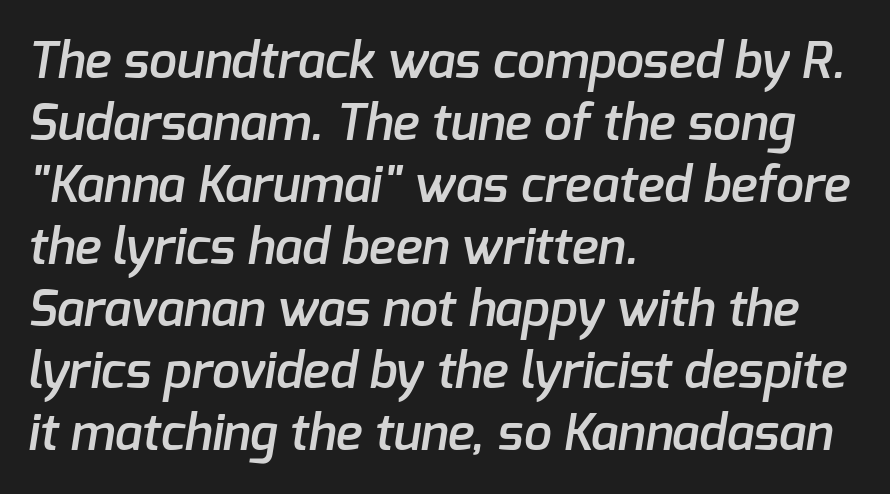
The tracking reads as untouched default to a designer's eye. Note the varied advance widths — an 'i' is clearly narrower than an 'm'. Only glyphs here, with clear space below each row. In terms of weight, the rendering is demibold, just under bold. The glyphs in this specimen are sans serif.
